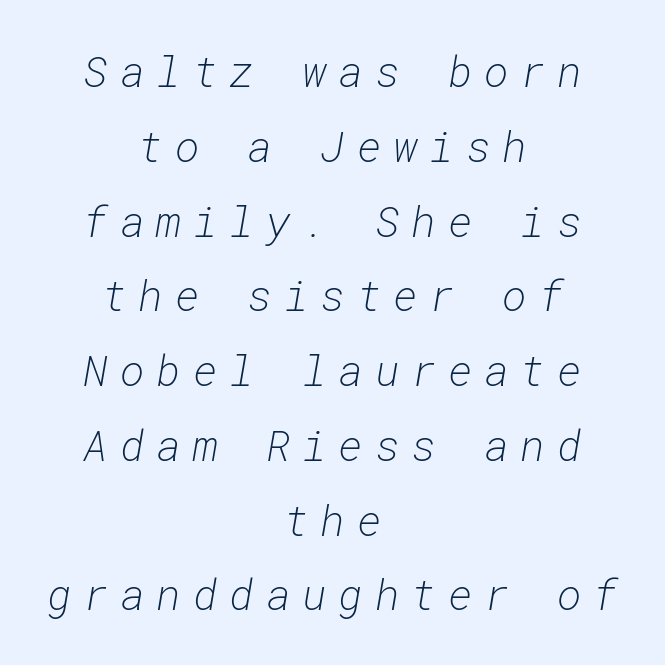
The image shows 42 px light type, italic (leaning right), monospaced; set centered, line spacing 1.78x, unusually wide letter spacing (+0.28 em), not underlined; low stroke contrast and a medium x-height.
